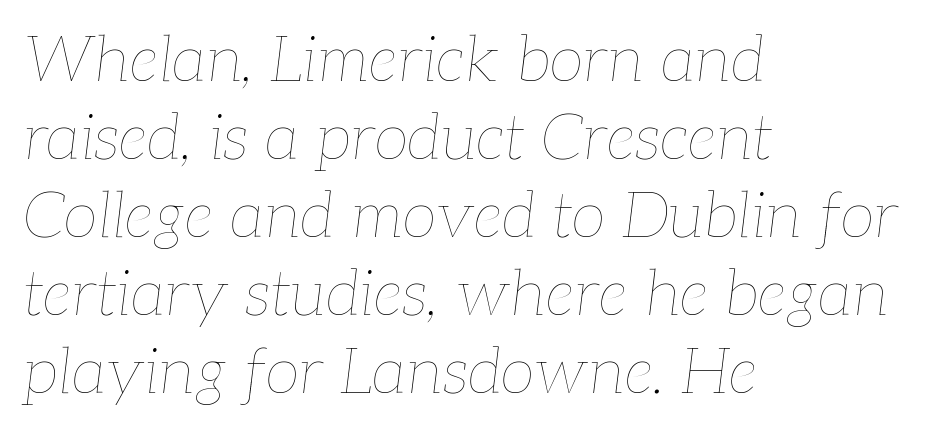
{"italic": "yes", "lean": "right", "slant_degrees": 7, "bold": "no", "weight": "thin", "width": "normal", "stroke_contrast": "low", "x_height": "medium", "monospaced": "no", "underline": "no", "align": "left", "line_spacing_ratio": 1.24, "letter_spacing": "normal", "letter_spacing_em": 0.0, "glyph_px": 63}
